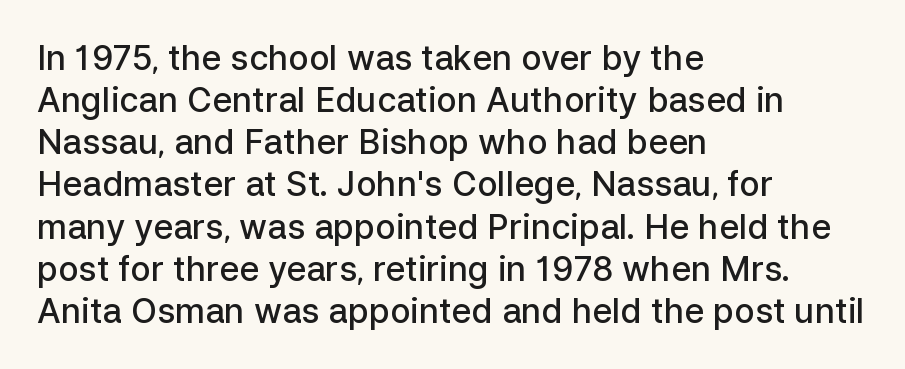
Q: Is the text bold? A: Semi-bold.
Q: Is the text italic (slanted)? A: No, it is upright.
Q: Is the typeface a serif or a sans-serif typeface? A: Sans-serif.
Q: Is the text underlined? A: No.
Q: How is the paragraph aligned? A: Left-aligned.
Q: Is the spacing between letters normal or unusually wide? A: Normal.
Q: Width (condensed, normal, or wide)? A: Normal.
Q: Stroke contrast? A: Low.
Q: x-height? A: Medium.
Q: Monospaced? A: No.
